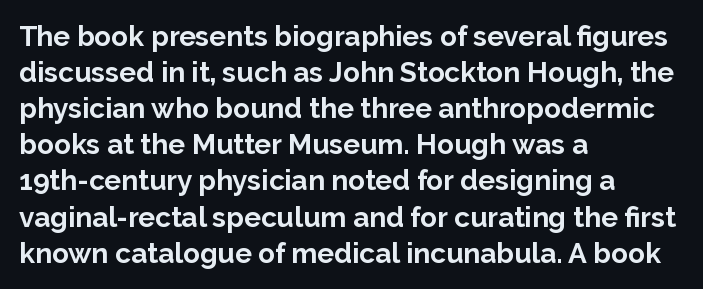
{"serif": "no", "italic": "no", "bold": "yes", "weight": "bold", "width": "normal", "stroke_contrast": "low", "x_height": "medium", "monospaced": "no", "underline": "no", "align": "left", "line_spacing": "normal", "line_spacing_ratio": 1.29, "letter_spacing": "normal", "letter_spacing_em": 0.0, "glyph_px": 28}
